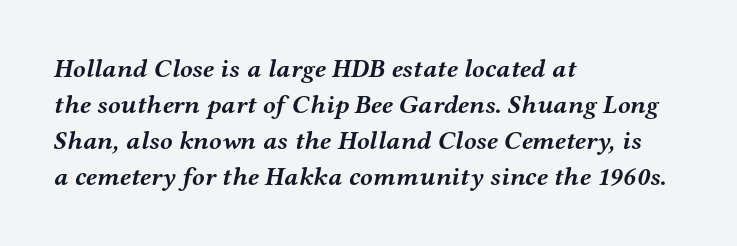
{"italic": "yes", "lean": "right", "slant_degrees": 12, "bold": "yes", "underline": "no", "align": "left", "line_spacing": "normal", "line_spacing_ratio": 1.39, "letter_spacing": "normal", "letter_spacing_em": 0.0, "glyph_px": 26}
